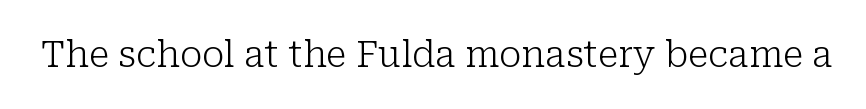
The image shows 36 px light serif type, upright; set normal letter spacing, not underlined; low stroke contrast and a medium x-height.
